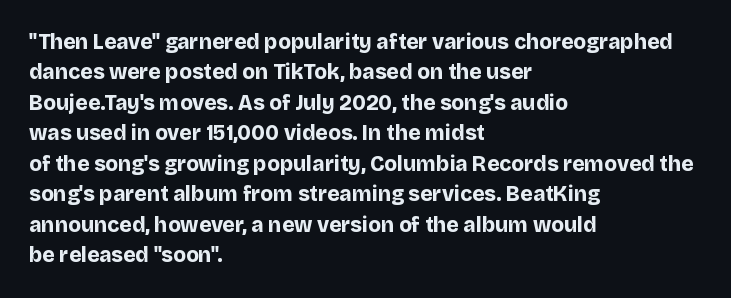
Notice how the stems are strictly vertical — no italics here. These words are printed bold, with thick strokes throughout. Leading: standard. You could call the tracking neutral — neither tight nor loose. The rendering anchors every line to the left-hand side. The words here are not underlined.
